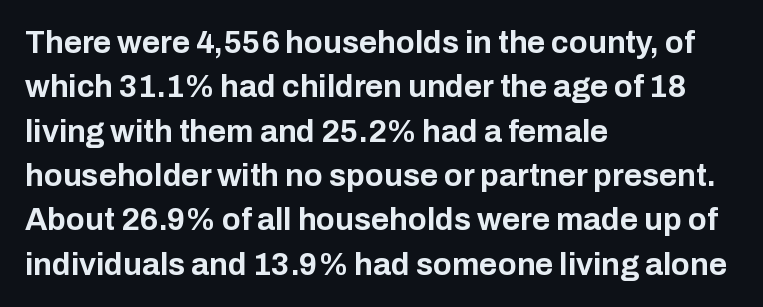
The image shows 31 px bold sans-serif type, upright; set left-aligned, normal line spacing (1.43x), normal letter spacing, not underlined; low stroke contrast and a medium x-height.
